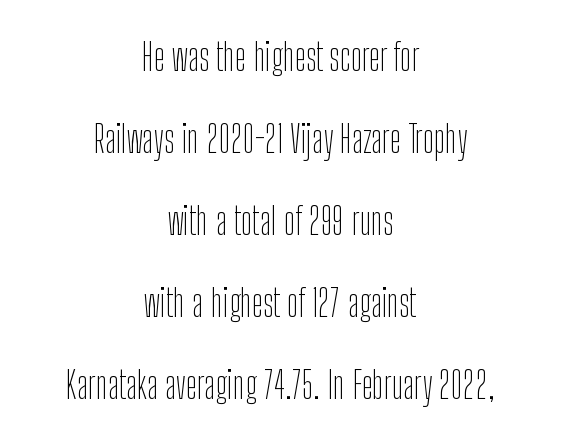
{"serif": "no", "italic": "no", "bold": "no", "weight": "thin", "width": "condensed", "stroke_contrast": "low", "x_height": "medium", "monospaced": "no", "underline": "no", "align": "center", "line_spacing": "loose", "line_spacing_ratio": 2.16, "letter_spacing": "normal", "letter_spacing_em": 0.0, "glyph_px": 38}
